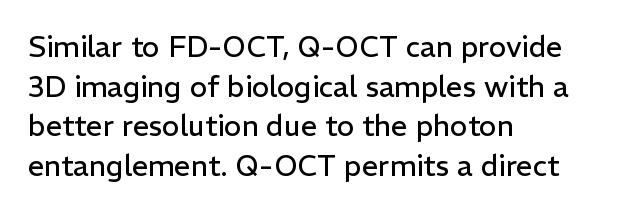
Look at the bottom of the vertical strokes: they stop flat, with no serifs. The letterforms sit shoulder to shoulder at normal distance. A classic flush-left, rag-right setting is used for this passage. Any mark beneath the type? The region is blank. Evenly set lines give the paragraph a standard silhouette.
